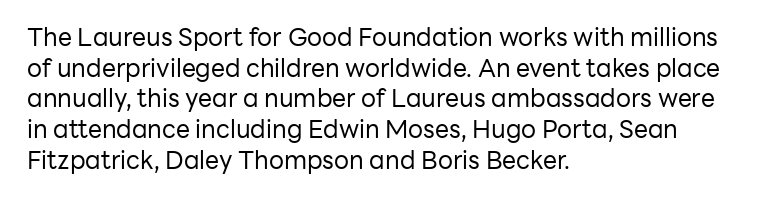
The image shows 25 px text type, upright; set left-aligned, line spacing 1.23x, normal letter spacing, not underlined.
